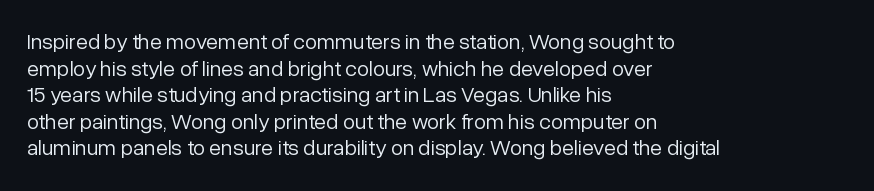
{"italic": "no", "bold": "no", "underline": "no", "align": "left", "line_spacing_ratio": 1.21, "letter_spacing": "normal", "letter_spacing_em": 0.0, "glyph_px": 22}
